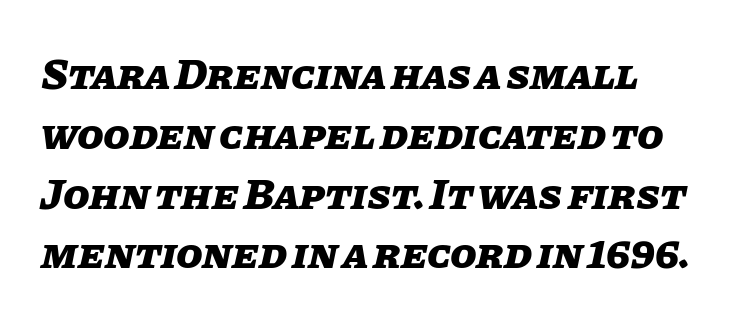
Q: Is the text bold? A: Yes.
Q: Is the text italic (slanted)? A: Yes, it leans right by about 11 degrees.
Q: Is the text underlined? A: No.
Q: How is the paragraph aligned? A: Left-aligned.
Q: Is the spacing between letters normal or unusually wide? A: Normal.
Q: Is the spacing between lines tight, normal or loose? A: Normal.
Q: Width (condensed, normal, or wide)? A: Normal.
Q: Stroke contrast? A: Low.
Q: x-height? A: Large.
Q: Monospaced? A: No.
